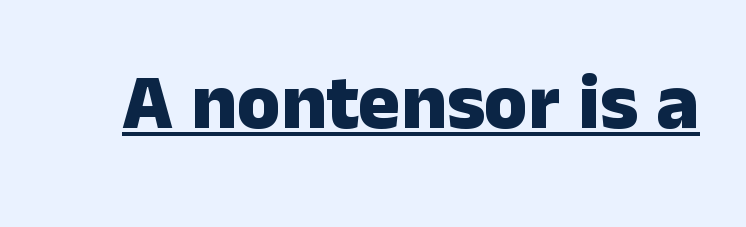
Q: Is the text bold? A: Yes.
Q: Is the text italic (slanted)? A: No, it is upright.
Q: Is the typeface a serif or a sans-serif typeface? A: Sans-serif.
Q: Is the text underlined? A: Yes.
Q: Is the spacing between letters normal or unusually wide? A: Normal.
Q: Width (condensed, normal, or wide)? A: Normal.
Q: Stroke contrast? A: Low.
Q: x-height? A: Medium.
Q: Monospaced? A: No.
